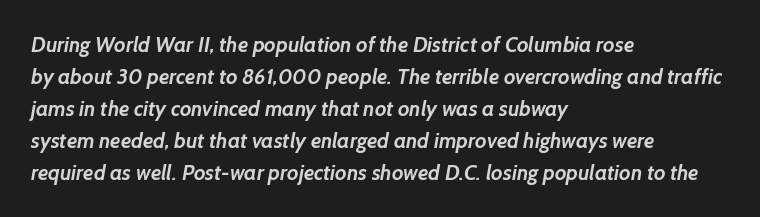
Every row of glyphs begins at an identical x-position on the left. Tracking here is standard; glyphs follow each other at the usual distance. Only glyphs here, with clear space below each row. Summary of vertical rhythm: regular, with standard interline spacing.
